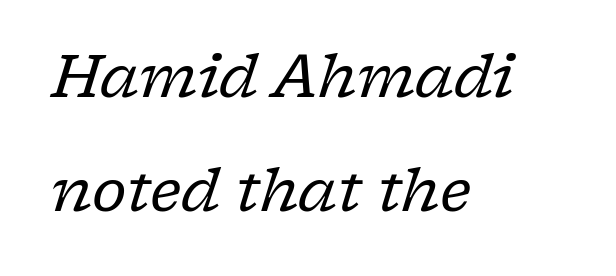
The image shows 59 px regular-weight serif type, italic (leaning right); set left-aligned, loose line spacing (1.93x), normal letter spacing, not underlined; low stroke contrast and a medium x-height.
